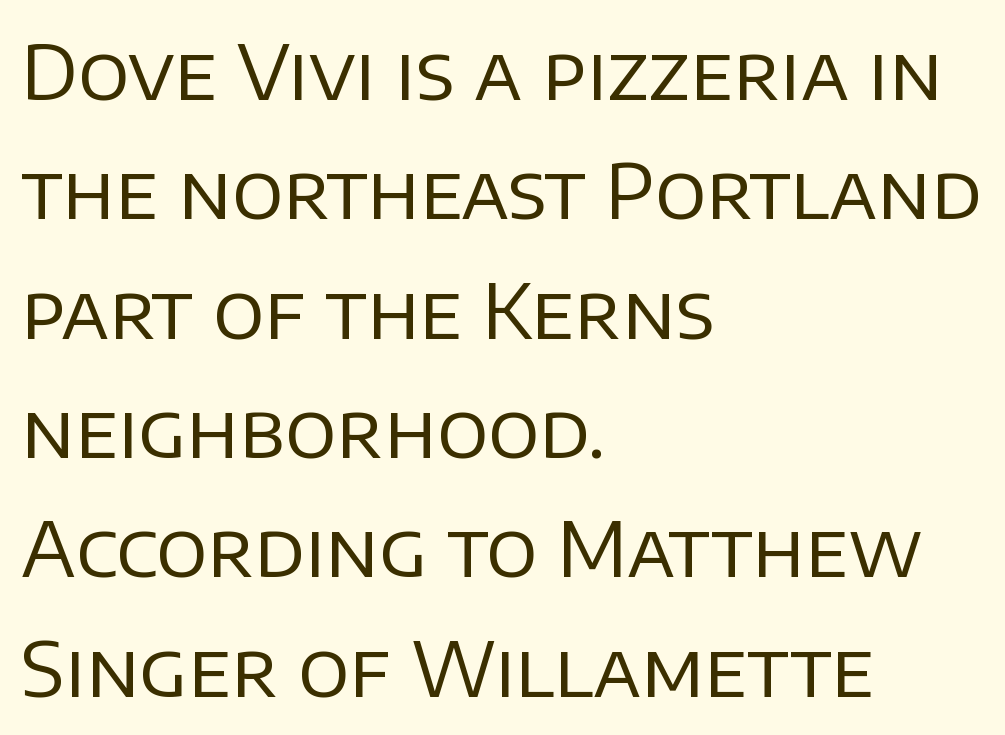
Quick note: not italic, upright. The typeface has the unassuming heft of standard copy or less. In terms of letterspacing, this is plain default setting. These lines stack with their left ends in a neat column. Do the characters align in a grid? No, the font is proportional.
